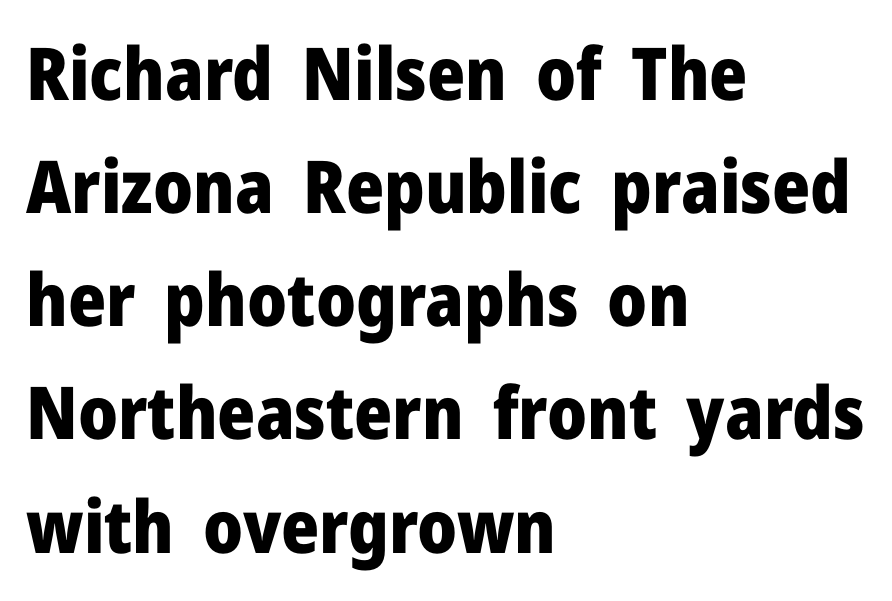
Does the copy run flush right? No — it runs flush left. Underline: absent. Is there any slant? The stems are plumb. Letterform terminals end flat and unadorned throughout the passage.
